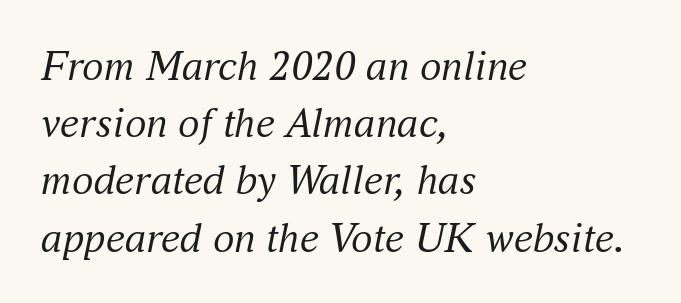
To sum up the face: it has serifs. Descenders hang freely into open space. Line starts are locked; line ends wander. Here the designer chose a conventional face with non-uniform glyph widths.
